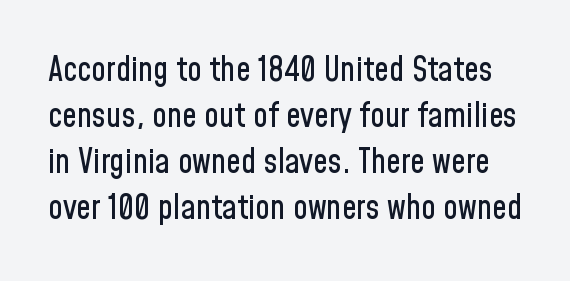
{"serif": "no", "italic": "no", "width": "condensed", "stroke_contrast": "low", "x_height": "medium", "monospaced": "no", "underline": "no", "line_spacing": "normal", "line_spacing_ratio": 1.39, "letter_spacing": "normal", "letter_spacing_em": 0.0, "glyph_px": 33}
